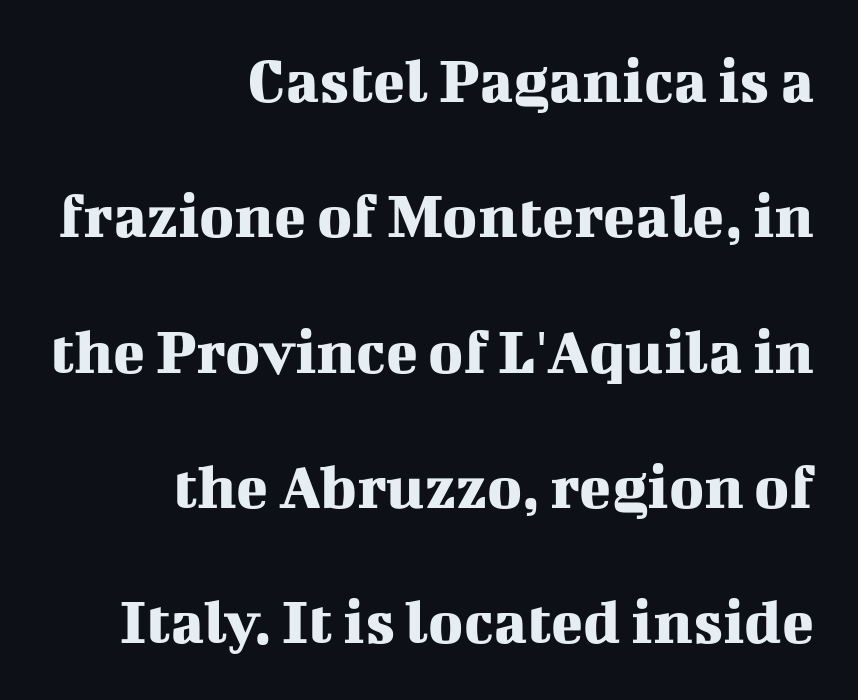
Q: Is the text italic (slanted)? A: No, it is upright.
Q: Is the typeface a serif or a sans-serif typeface? A: Serif.
Q: Is the text underlined? A: No.
Q: How is the paragraph aligned? A: Right-aligned.
Q: Is the spacing between letters normal or unusually wide? A: Normal.
Q: Is the spacing between lines tight, normal or loose? A: Loose.
Q: Width (condensed, normal, or wide)? A: Normal.
Q: Stroke contrast? A: Medium.
Q: x-height? A: Medium.
Q: Monospaced? A: No.
